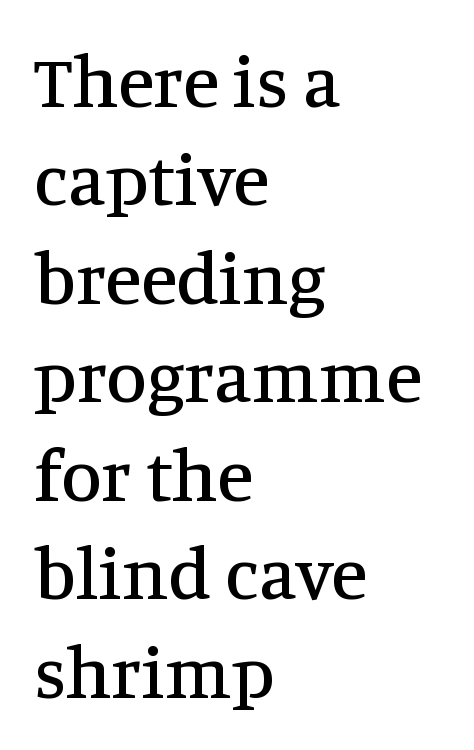
Q: Is the text italic (slanted)? A: No, it is upright.
Q: Is the typeface a serif or a sans-serif typeface? A: Serif.
Q: Is the text underlined? A: No.
Q: How is the paragraph aligned? A: Left-aligned.
Q: Is the spacing between letters normal or unusually wide? A: Normal.
Q: Is the spacing between lines tight, normal or loose? A: Normal.
Q: Width (condensed, normal, or wide)? A: Normal.
Q: Stroke contrast? A: Medium.
Q: x-height? A: Large.
Q: Monospaced? A: No.
